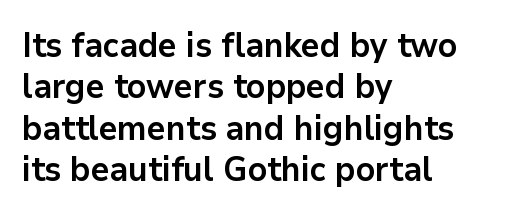
The image shows 34 px bold sans-serif type, upright; set left-aligned, line spacing 1.22x, normal letter spacing, not underlined; low stroke contrast and a medium x-height.
